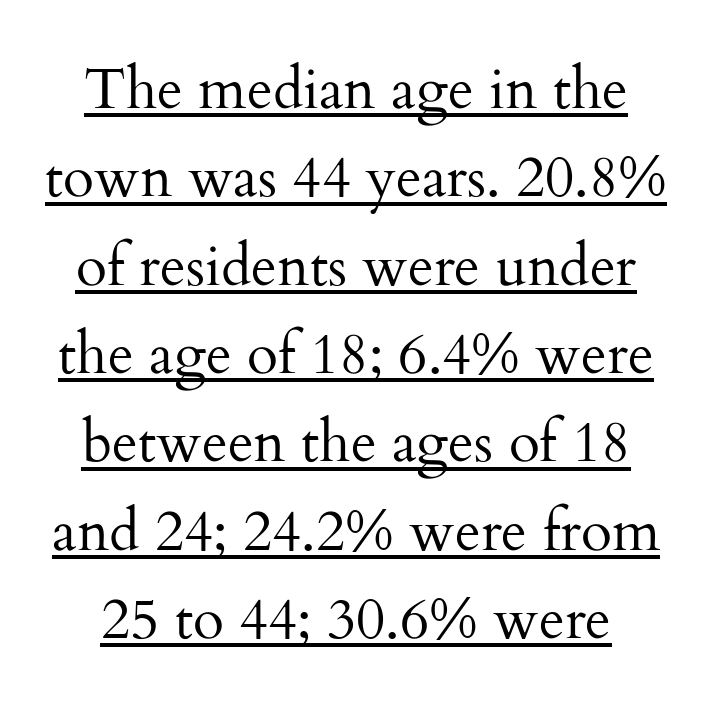
{"serif": "yes", "italic": "no", "bold": "no", "weight": "regular", "width": "normal", "stroke_contrast": "medium", "x_height": "small", "monospaced": "no", "underline": "yes", "line_spacing": "normal", "line_spacing_ratio": 1.55, "letter_spacing": "normal", "letter_spacing_em": 0.0, "glyph_px": 57}
